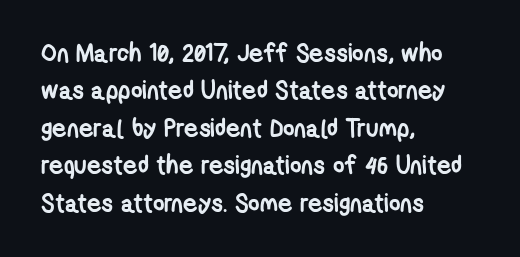
{"bold": "yes", "underline": "no", "align": "left", "line_spacing": "normal", "line_spacing_ratio": 1.5, "letter_spacing": "normal", "letter_spacing_em": 0.0, "glyph_px": 25}
